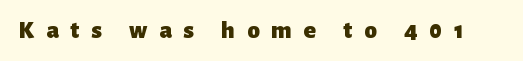
The image shows 25 px bold type, upright; set unusually wide letter spacing (+0.48 em), not underlined.
